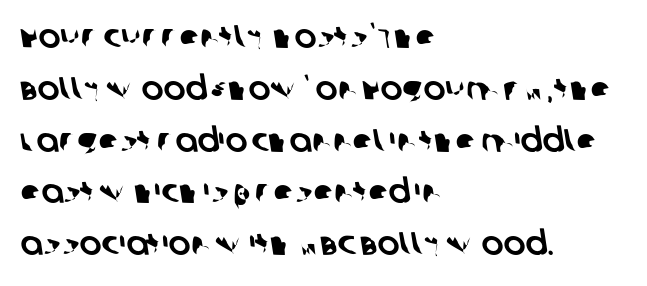
{"serif": "no", "width": "normal", "stroke_contrast": "low", "x_height": "large", "monospaced": "no", "underline": "no", "align": "left", "line_spacing": "normal", "line_spacing_ratio": 1.57, "letter_spacing": "normal", "letter_spacing_em": 0.0, "glyph_px": 33}
